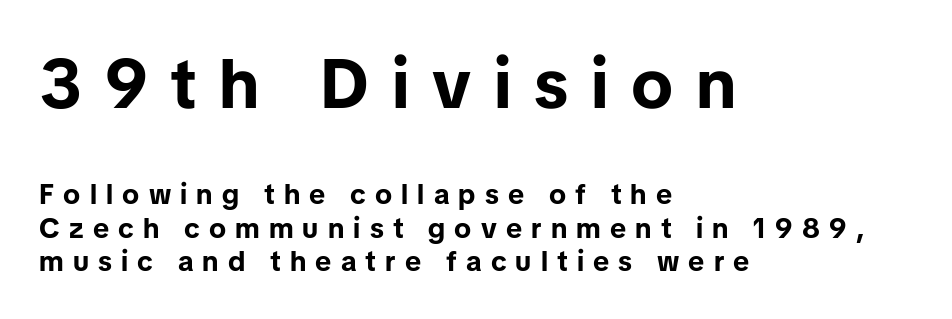
The image shows 69 px bold sans-serif type, upright; set left-aligned, line spacing 1.19x, unusually wide letter spacing (+0.33 em), not underlined; the first (top) block is 2.46x larger; low stroke contrast and a medium x-height.
